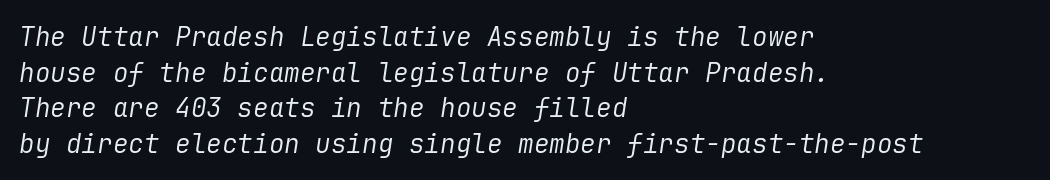
This rendering uses left alignment, leaving the right contour irregular. This block has exactly the height ordinary leading produces. The face used here has a pronounced slope to its letters. Counters stay open thanks to moderate or lighter strokes.
